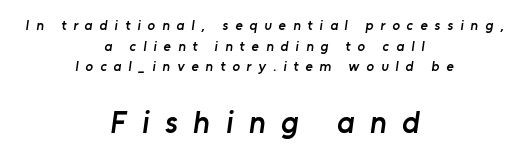
{"serif": "no", "bold": "semi", "weight": "semibold", "width": "normal", "stroke_contrast": "low", "x_height": "medium", "monospaced": "no", "underline": "no", "align": "center", "line_spacing": "normal", "line_spacing_ratio": 1.47, "letter_spacing": "wide", "letter_spacing_em": 0.5, "larger_block": "second", "size_ratio": 2.21, "glyph_px": 31}
